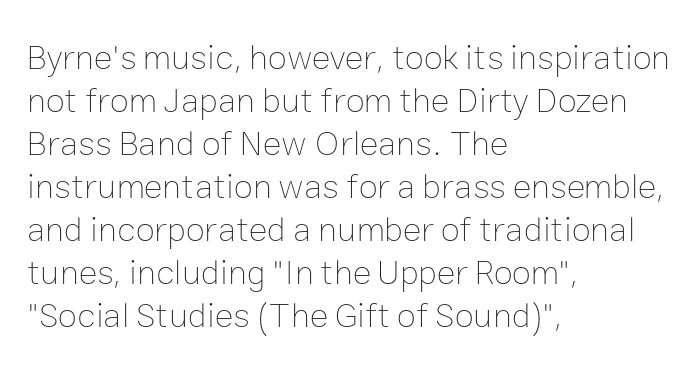
No extra ink here — the face is not bold. The gap between lines stays unmarked. Quick note: not italic, upright. Horizontal alignment here is leftward, the default for most running prose.
